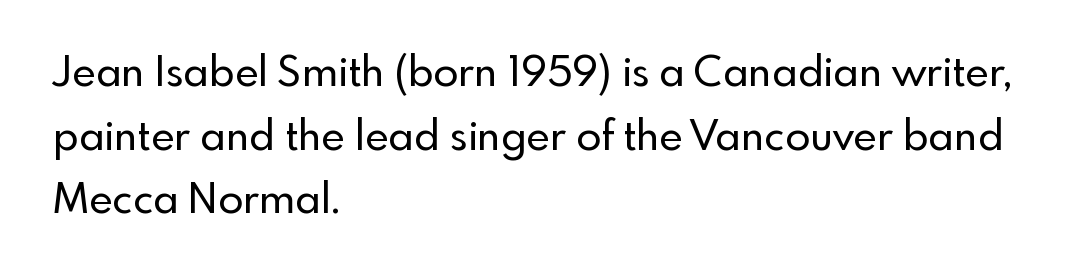
The image shows 41 px sans-serif type, upright; set left-aligned, normal line spacing (1.55x), normal letter spacing, not underlined; a small x-height.
